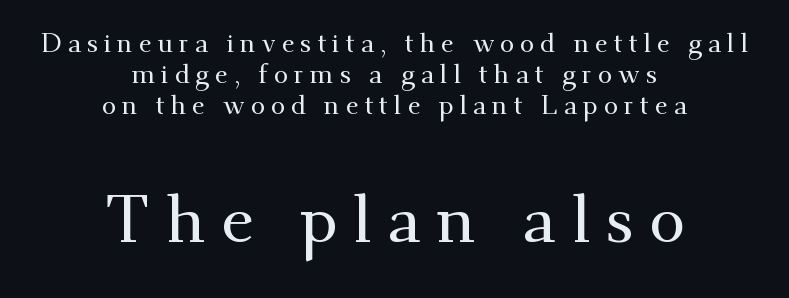
Q: Is the text italic (slanted)? A: No, it is upright.
Q: Is the typeface a serif or a sans-serif typeface? A: Serif.
Q: Is the text underlined? A: No.
Q: How is the paragraph aligned? A: Centered.
Q: Is the spacing between letters normal or unusually wide? A: Unusually wide.
Q: Which block of text is set in a larger size, the first (top) or the second (bottom)? A: The second (bottom) one.
Q: Width (condensed, normal, or wide)? A: Normal.
Q: Stroke contrast? A: Medium.
Q: x-height? A: Small.
Q: Monospaced? A: No.
